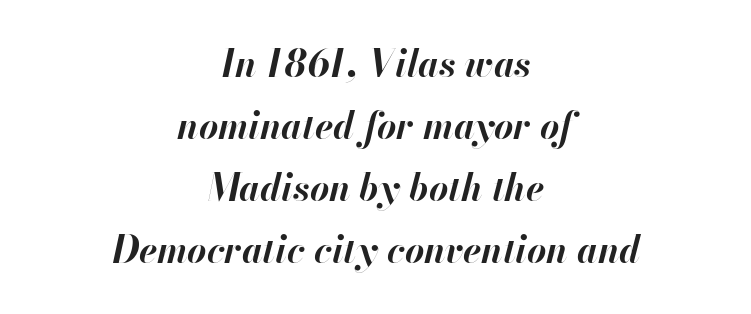
Q: Is the text bold? A: Yes.
Q: Is the text italic (slanted)? A: Yes, it leans right by about 13 degrees.
Q: Is the text underlined? A: No.
Q: How is the paragraph aligned? A: Centered.
Q: Is the spacing between letters normal or unusually wide? A: Normal.
Q: Is the spacing between lines tight, normal or loose? A: Normal.
Q: Width (condensed, normal, or wide)? A: Normal.
Q: Stroke contrast? A: High.
Q: x-height? A: Small.
Q: Monospaced? A: No.
